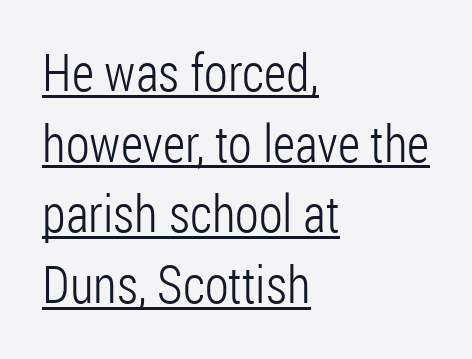
{"serif": "no", "italic": "no", "bold": "no", "weight": "light", "width": "condensed", "stroke_contrast": "low", "x_height": "medium", "monospaced": "no", "underline": "yes", "align": "left", "line_spacing": "normal", "line_spacing_ratio": 1.36, "letter_spacing": "normal", "letter_spacing_em": 0.0, "glyph_px": 52}
